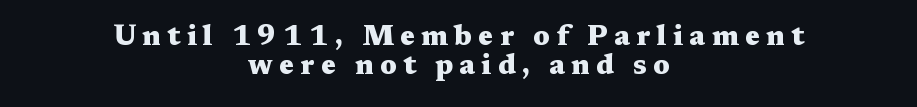
{"serif": "yes", "italic": "no", "bold": "yes", "weight": "heavy", "width": "wide", "stroke_contrast": "medium", "x_height": "medium", "monospaced": "no", "underline": "no", "align": "center", "line_spacing": "tight", "line_spacing_ratio": 1.04, "letter_spacing": "wide", "letter_spacing_em": 0.23, "glyph_px": 28}
